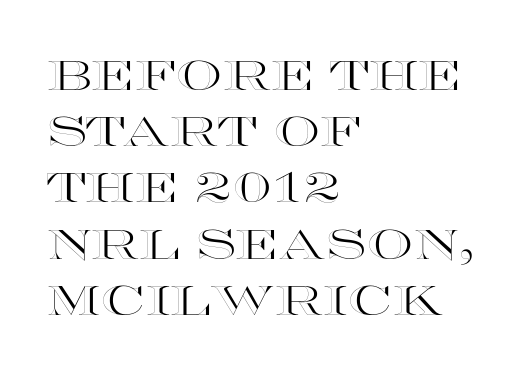
The compositor pushed each line to the left boundary. A typesetter would call this leading conventional body-copy spacing. The strip under each line holds only bare page. The rendering uses natural spacing where letterforms have individual widths. Glyph-to-glyph distance matches everyday printed text. Notice how the stems are strictly vertical — no italics here.
